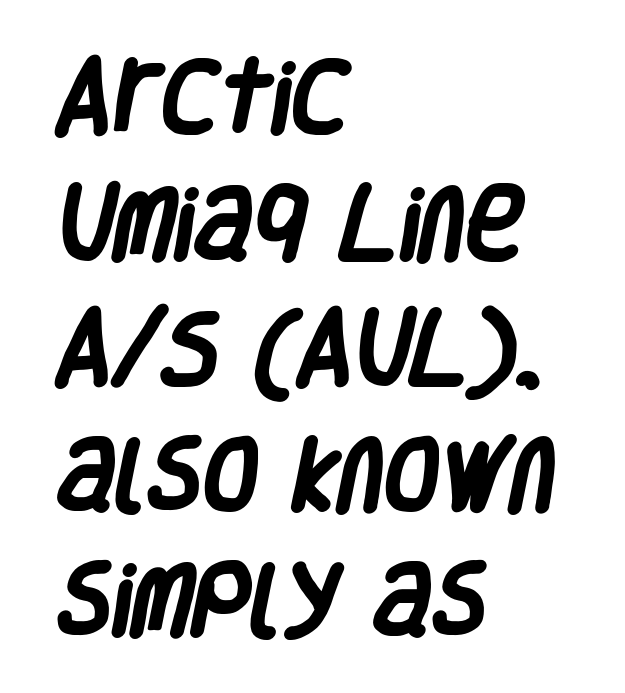
Rows of type keep a routine distance in the vertical direction. Thick stems and heavy bowls — unmistakably bold. Default kerning and tracking; the words read as compact shapes. Every row of glyphs begins at an identical x-position on the left. Classification — sans serif. The letters advance in unequal steps, a hallmark of proportional type.
